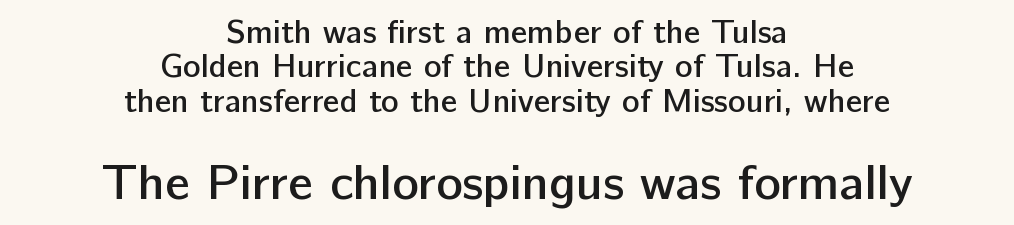
{"serif": "no", "italic": "no", "bold": "semi", "weight": "semibold", "width": "normal", "stroke_contrast": "low", "x_height": "medium", "monospaced": "no", "underline": "no", "align": "center", "line_spacing": "tight", "line_spacing_ratio": 1.04, "letter_spacing": "normal", "letter_spacing_em": 0.0, "larger_block": "second", "size_ratio": 1.52, "glyph_px": 50}
